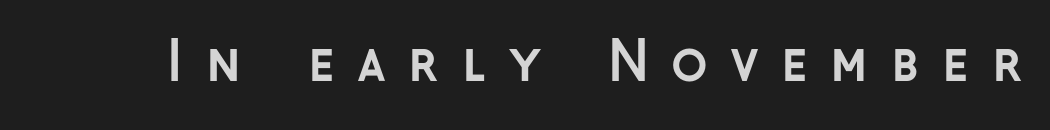
Do the characters align in a grid? No, the font is proportional. Typesetter's note: full bold, strokes at maximum text heaviness. The letters stand straight up with perfectly vertical stems. Anything drawn beneath the words? Only blank space. Does extra space separate the letters? Yes, quite a lot of it. Type style note: lacks serifs.
